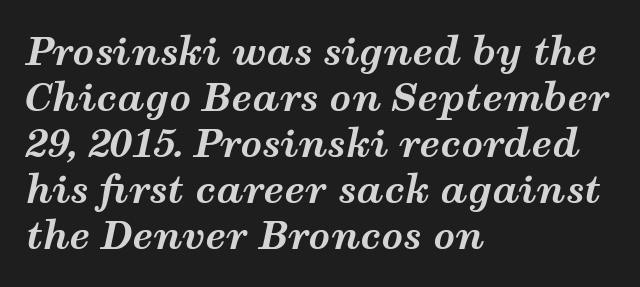
{"italic": "yes", "lean": "right", "slant_degrees": 12, "bold": "yes", "weight": "bold", "width": "wide", "stroke_contrast": "medium", "x_height": "medium", "monospaced": "no", "underline": "no", "align": "left", "line_spacing_ratio": 1.21, "letter_spacing": "normal", "letter_spacing_em": 0.0, "glyph_px": 38}
